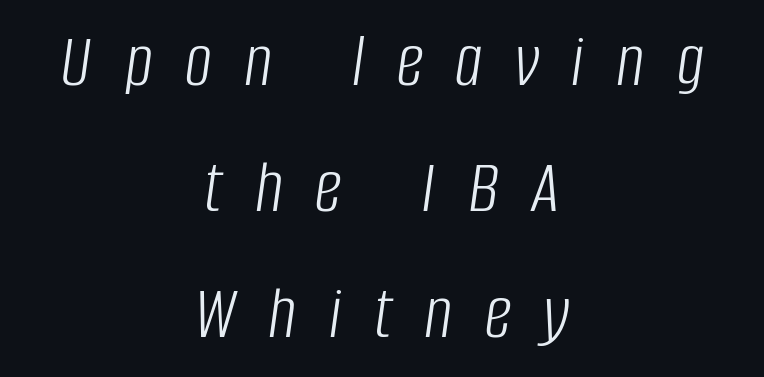
The image shows 76 px light, condensed type, italic (leaning right); set centered, normal line spacing (1.66x), unusually wide letter spacing (+0.43 em), not underlined; low stroke contrast and a large x-height.
